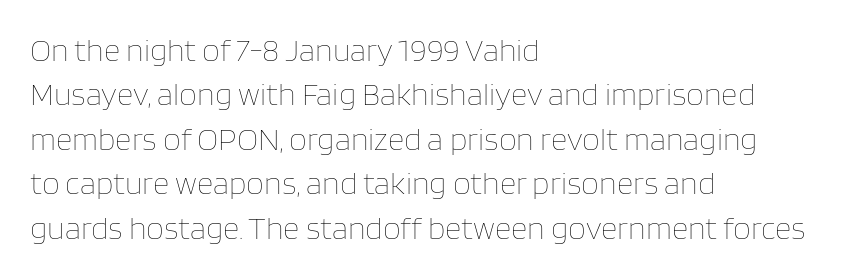
Q: Is the text bold? A: No.
Q: Is the text italic (slanted)? A: No, it is upright.
Q: Is the text underlined? A: No.
Q: How is the paragraph aligned? A: Left-aligned.
Q: Is the spacing between letters normal or unusually wide? A: Normal.
Q: Is the spacing between lines tight, normal or loose? A: Normal.
Q: Width (condensed, normal, or wide)? A: Normal.
Q: Stroke contrast? A: Low.
Q: x-height? A: Large.
Q: Monospaced? A: No.
